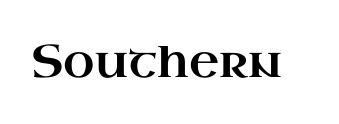
{"serif": "yes", "italic": "no", "width": "wide", "stroke_contrast": "high", "x_height": "small", "monospaced": "no", "underline": "no", "letter_spacing": "normal", "letter_spacing_em": 0.0, "glyph_px": 46}
